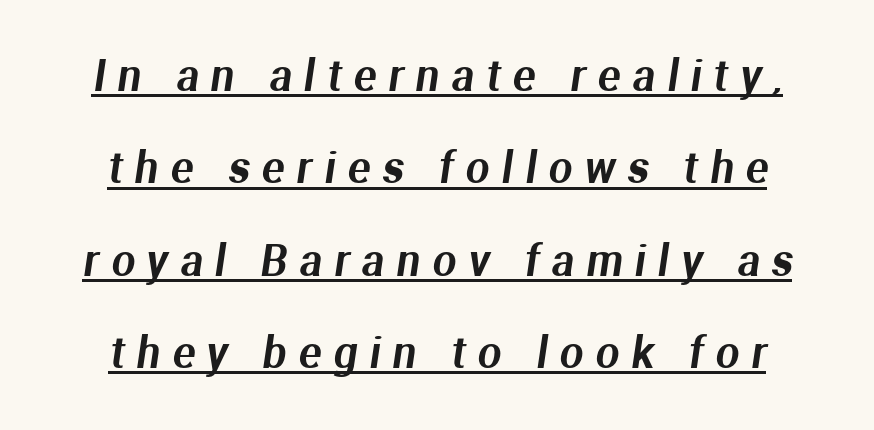
The image shows 42 px sans-serif type; set loose line spacing (2.2x), unusually wide letter spacing (+0.29 em), underlined; medium stroke contrast and a medium x-height.
